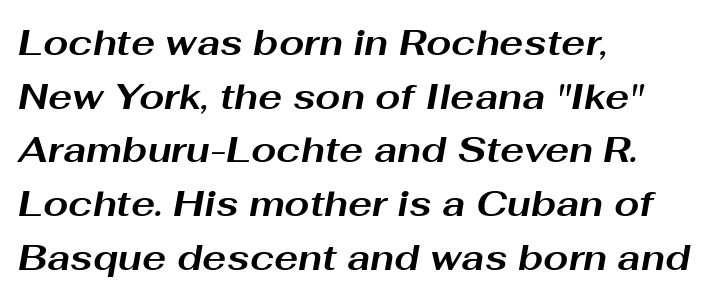
The image shows 36 px bold, wide type, italic (leaning right); set left-aligned, normal line spacing (1.49x), normal letter spacing, not underlined; medium stroke contrast and a medium x-height.
